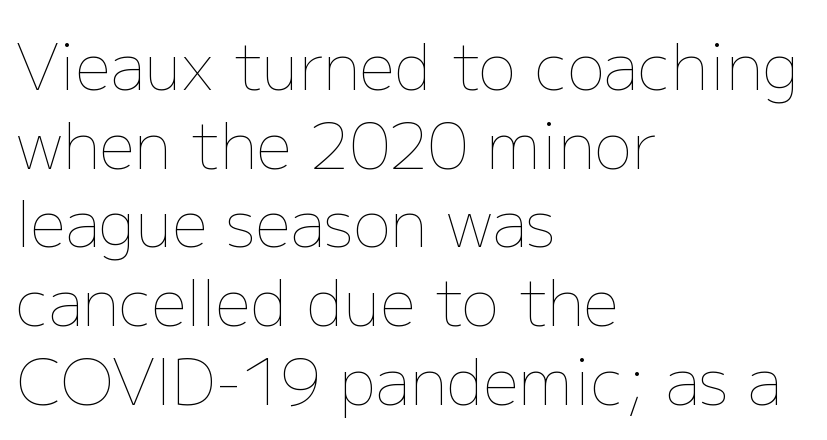
The image shows 63 px thin type, upright; set left-aligned, normal line spacing (1.25x), normal letter spacing, not underlined; low stroke contrast and a medium x-height.
